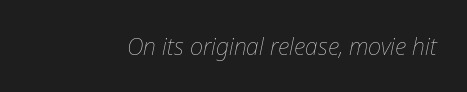
Each stroke keeps to a modest, everyday thickness or less. In terms of posture, this sample is oblique. Honestly, there is no underline to notice here at all. The horizontal fit of the characters is conventional and even.
